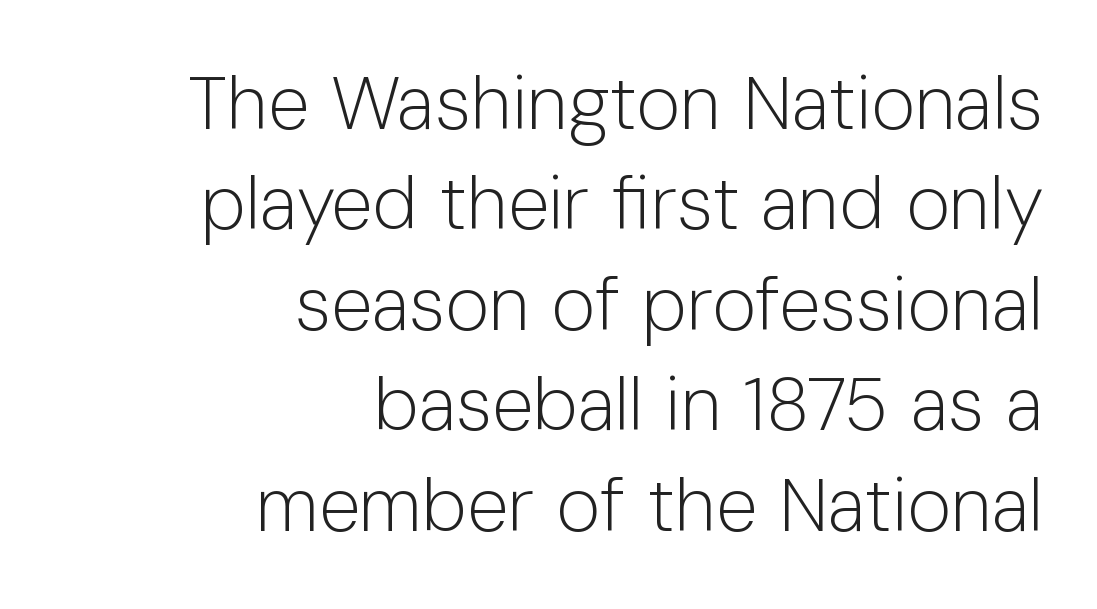
The image shows 75 px light sans-serif type, upright; set right-aligned, normal line spacing (1.34x), normal letter spacing, not underlined; low stroke contrast and a medium x-height.
